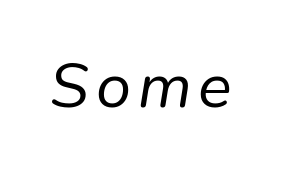
Each letter keeps its own natural width here, so spacing adapts to shape. The strokes are not fattened; the text isn't bold. Notice how the stems are inclined rather than vertical — that's the hallmark of italics. Lines of text with bare space underneath.
